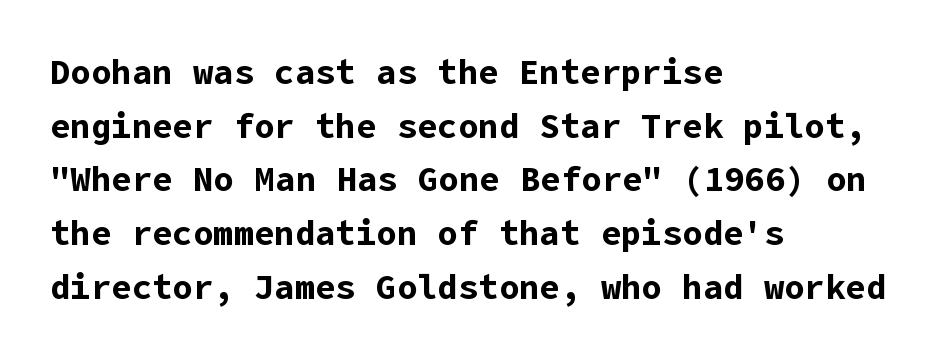
{"serif": "no", "italic": "no", "bold": "yes", "weight": "bold", "width": "normal", "stroke_contrast": "low", "x_height": "medium", "underline": "no", "align": "left", "line_spacing": "normal", "line_spacing_ratio": 1.58, "letter_spacing": "normal", "letter_spacing_em": 0.0, "glyph_px": 34}
